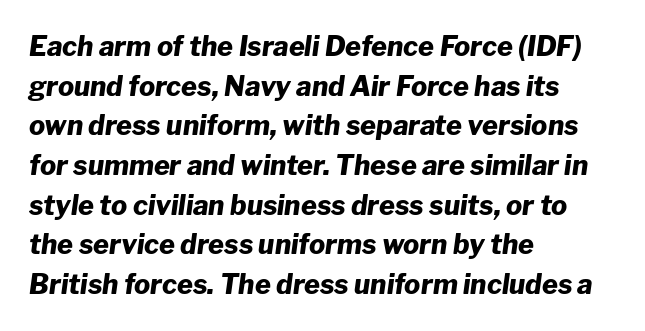
Words appear dense and cohesive because spacing is normal. Underlining? Definitely not there. The face used here has the dense, thick strokes of a bold. The rag falls on the right side of this text block. The font's italic variant was chosen for this text. The vertical gap from one line to the next is medium.
